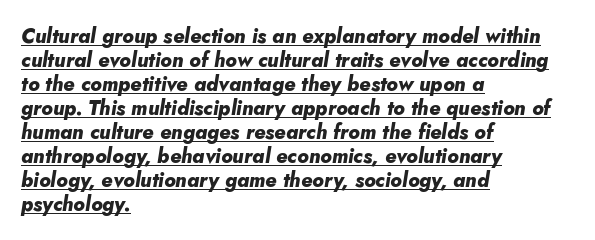
{"italic": "yes", "lean": "right", "slant_degrees": 5, "bold": "yes", "underline": "yes", "align": "left", "line_spacing_ratio": 1.2, "letter_spacing": "normal", "letter_spacing_em": 0.0, "glyph_px": 20}
